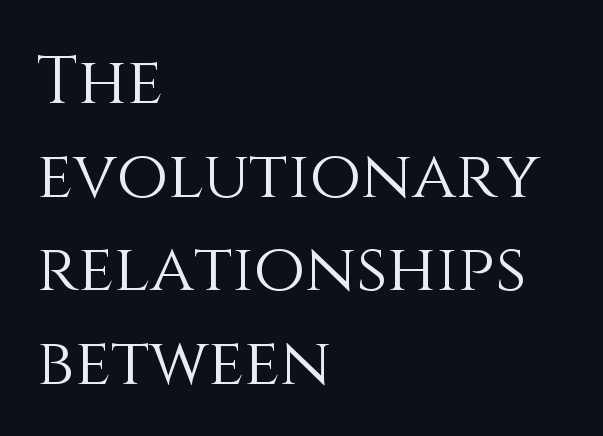
Each stroke keeps to a modest, everyday thickness or less. One glance says typical: line gaps are just what's usual. A bare baseline throughout the passage. How are the letters spaced? Ordinarily, with no added tracking.
